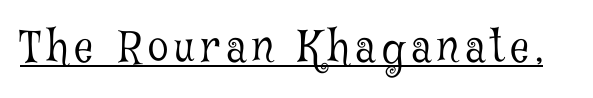
{"serif": "yes", "italic": "no", "bold": "no", "weight": "light", "width": "condensed", "stroke_contrast": "low", "x_height": "medium", "monospaced": "no", "underline": "yes", "glyph_px": 42}
